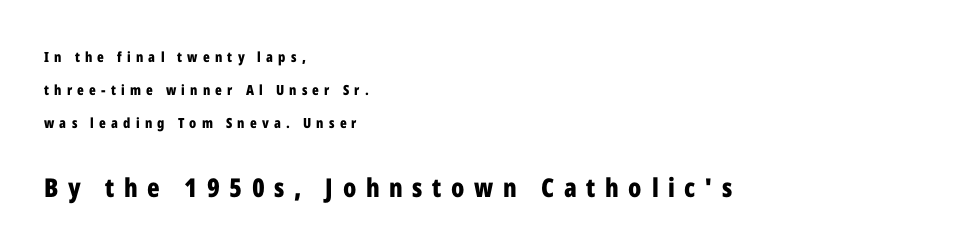
Q: Is the text bold? A: Yes.
Q: Is the text italic (slanted)? A: No, it is upright.
Q: Is the text underlined? A: No.
Q: How is the paragraph aligned? A: Left-aligned.
Q: Is the spacing between letters normal or unusually wide? A: Unusually wide.
Q: Is the spacing between lines tight, normal or loose? A: Loose.
Q: Which block of text is set in a larger size, the first (top) or the second (bottom)? A: The second (bottom) one.
